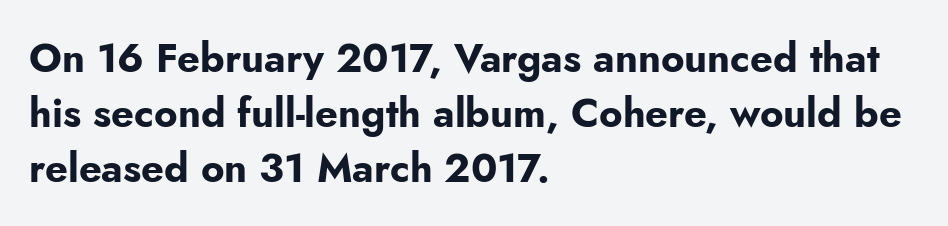
The image shows 40 px bold sans-serif type, upright; set left-aligned, normal line spacing (1.37x), normal letter spacing, not underlined; low stroke contrast and a small x-height.
